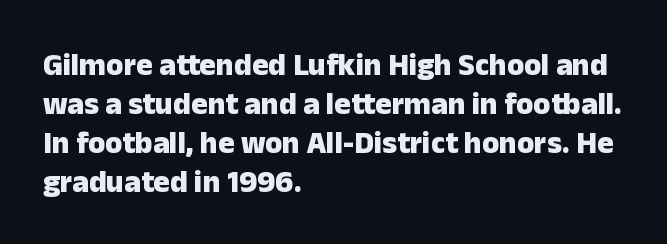
Letters rest on an invisible, unmarked baseline. If you drew a line through each stem, it would be perfectly vertical. The lines sit at an ordinary, default distance from one another. The font family rendered here belongs to the sans-serif group. Characters follow at the spacing the type designer built in. Which margin do the lines hug? The left one — the right edge is uneven.
